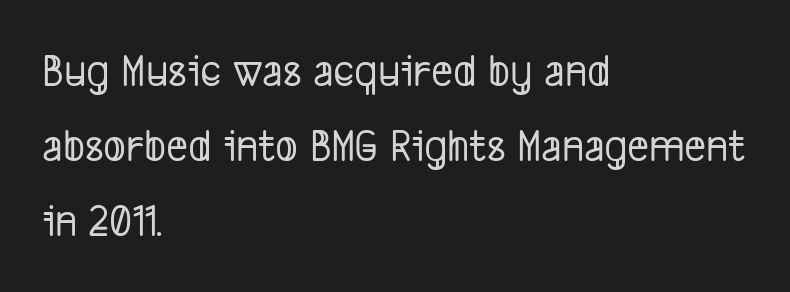
Q: Is the typeface a serif or a sans-serif typeface? A: Sans-serif.
Q: Is the text underlined? A: No.
Q: How is the paragraph aligned? A: Left-aligned.
Q: Is the spacing between letters normal or unusually wide? A: Normal.
Q: Is the spacing between lines tight, normal or loose? A: Normal.
Q: Width (condensed, normal, or wide)? A: Condensed.
Q: Stroke contrast? A: Low.
Q: x-height? A: Medium.
Q: Monospaced? A: No.
